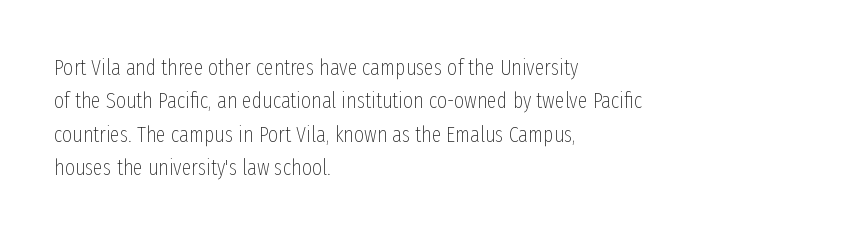
Q: Is the text bold? A: No.
Q: Is the text italic (slanted)? A: No, it is upright.
Q: Is the text underlined? A: No.
Q: How is the paragraph aligned? A: Left-aligned.
Q: Is the spacing between letters normal or unusually wide? A: Normal.
Q: Is the spacing between lines tight, normal or loose? A: Normal.
